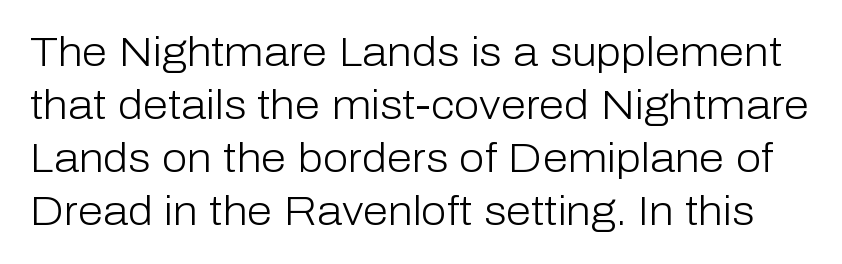
The image shows 41 px light sans-serif type, upright; set normal line spacing (1.29x), normal letter spacing, not underlined; low stroke contrast and a medium x-height.
